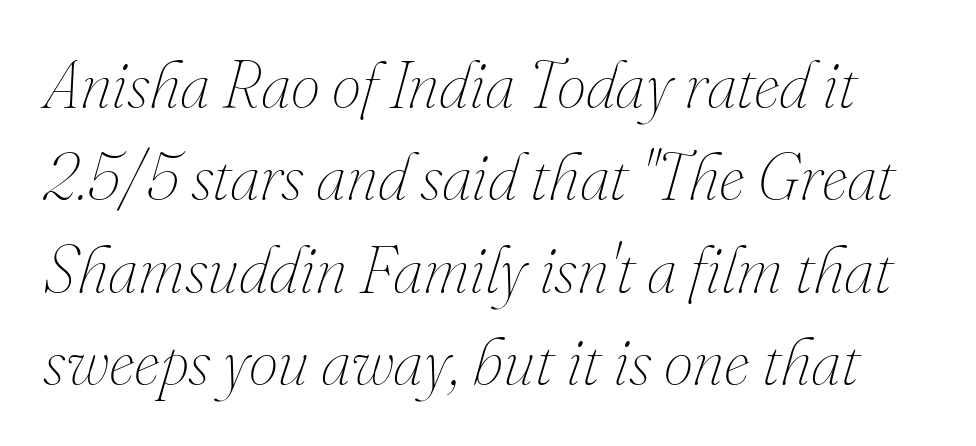
{"italic": "yes", "lean": "right", "slant_degrees": 16, "bold": "no", "weight": "thin", "width": "normal", "stroke_contrast": "medium", "x_height": "small", "monospaced": "no", "underline": "no", "line_spacing": "normal", "line_spacing_ratio": 1.4, "letter_spacing": "normal", "letter_spacing_em": 0.0, "glyph_px": 66}
